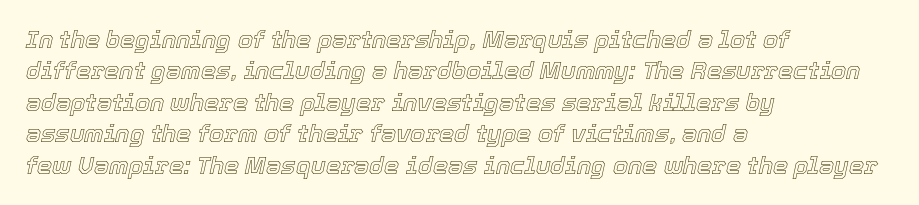
Q: Is the text italic (slanted)? A: Yes, it leans right by about 12 degrees.
Q: Is the text underlined? A: No.
Q: How is the paragraph aligned? A: Left-aligned.
Q: Is the spacing between letters normal or unusually wide? A: Normal.
Q: Is the spacing between lines tight, normal or loose? A: Normal.
